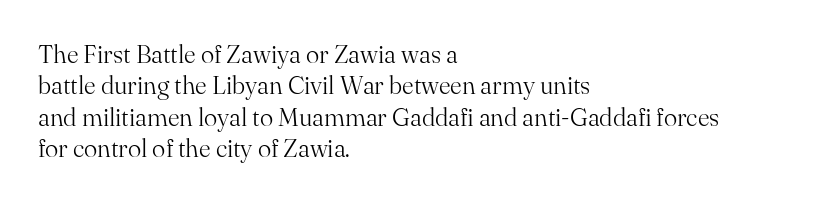
No letter is thick-stroked: the sample isn't bold. This is roman type, the default non-slanted kind. One glance says typical: line gaps are just what's usual. Plain, unruled lines of type. This sample is left-justified, so line endings fall wherever the words run out.
